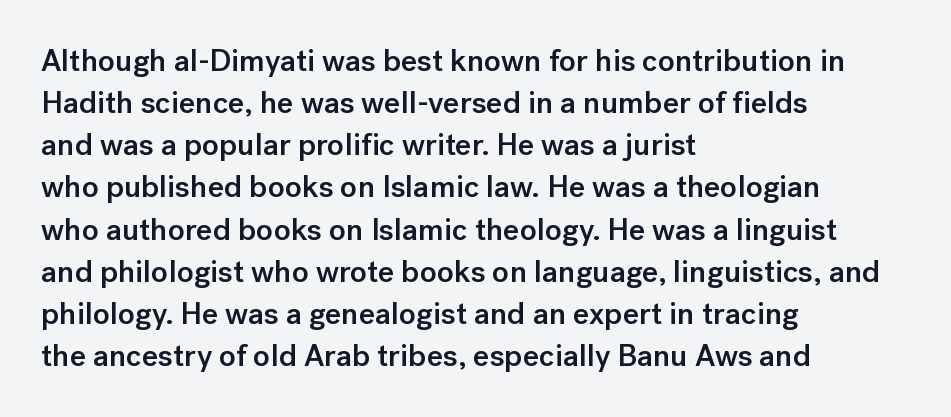
{"serif": "no", "italic": "no", "bold": "semi", "weight": "semibold", "width": "normal", "stroke_contrast": "low", "x_height": "medium", "monospaced": "no", "underline": "no", "align": "left", "line_spacing": "normal", "line_spacing_ratio": 1.36, "letter_spacing": "normal", "letter_spacing_em": 0.0, "glyph_px": 31}
